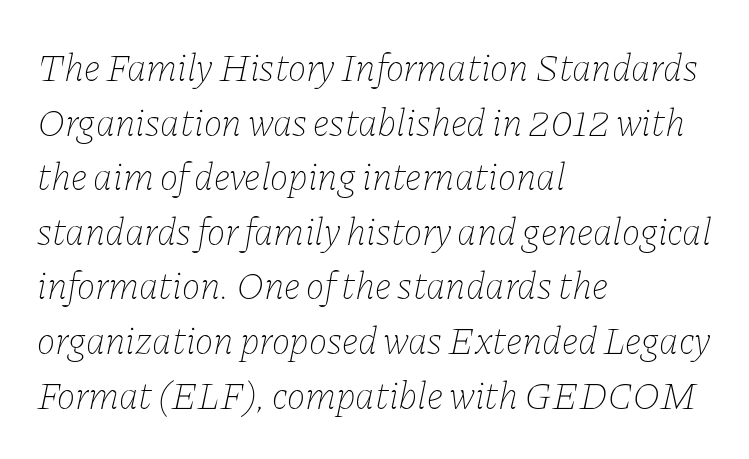
The passage is arranged the way most books set body copy — flush left. Slanted lettering throughout. Does the leading feel generous? No, just average. Proportional: the letters do not fall into vertical columns. The face used here is rendered with its standard letterfit.
